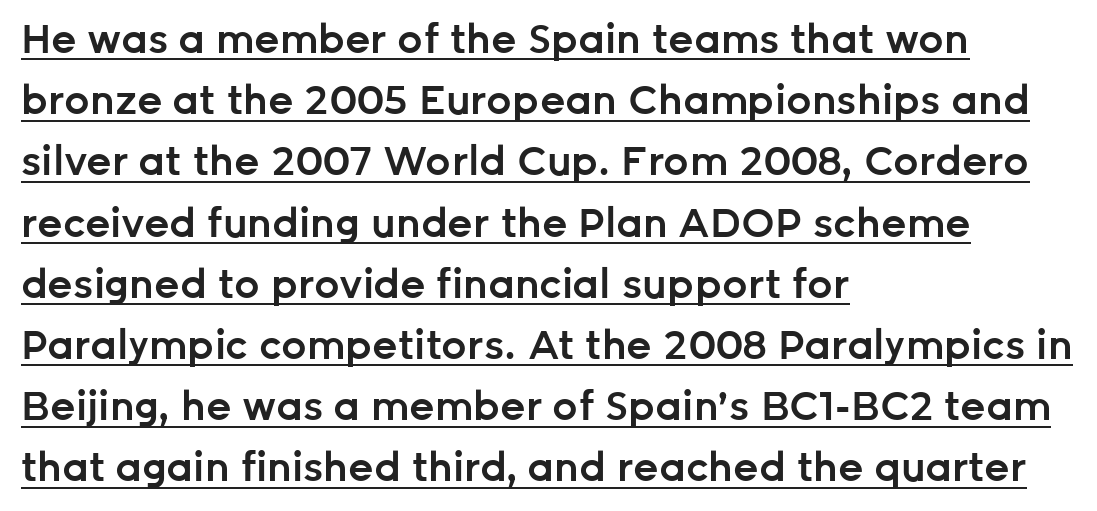
{"serif": "no", "italic": "no", "bold": "semi", "weight": "semibold", "width": "normal", "stroke_contrast": "low", "x_height": "medium", "monospaced": "no", "underline": "yes", "align": "left", "line_spacing": "normal", "line_spacing_ratio": 1.53, "letter_spacing": "normal", "letter_spacing_em": 0.0, "glyph_px": 40}
